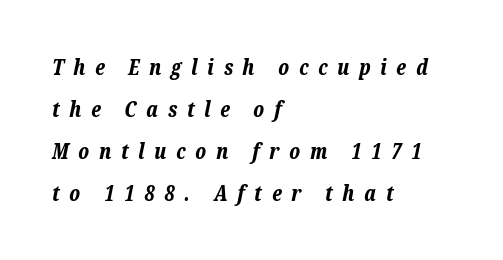
{"italic": "yes", "lean": "right", "slant_degrees": 12, "bold": "yes", "underline": "no", "align": "left", "line_spacing": "loose", "line_spacing_ratio": 2.0, "letter_spacing": "wide", "letter_spacing_em": 0.46, "glyph_px": 21}
